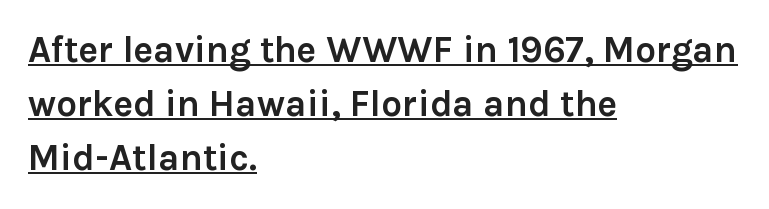
{"serif": "no", "italic": "no", "bold": "yes", "weight": "semibold", "width": "normal", "x_height": "medium", "monospaced": "no", "underline": "yes", "align": "left", "line_spacing": "normal", "line_spacing_ratio": 1.46, "letter_spacing": "normal", "letter_spacing_em": 0.0, "glyph_px": 37}
